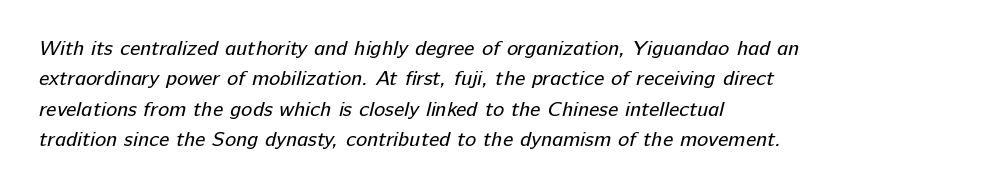
In terms of leading, this rendering sits right in the middle. The gaps between neighbouring characters are ordinary and unremarkable. Does the copy run flush right? No — it runs flush left. Anything drawn beneath the words? Only blank space. A light-to-regular cut is what we see here.
